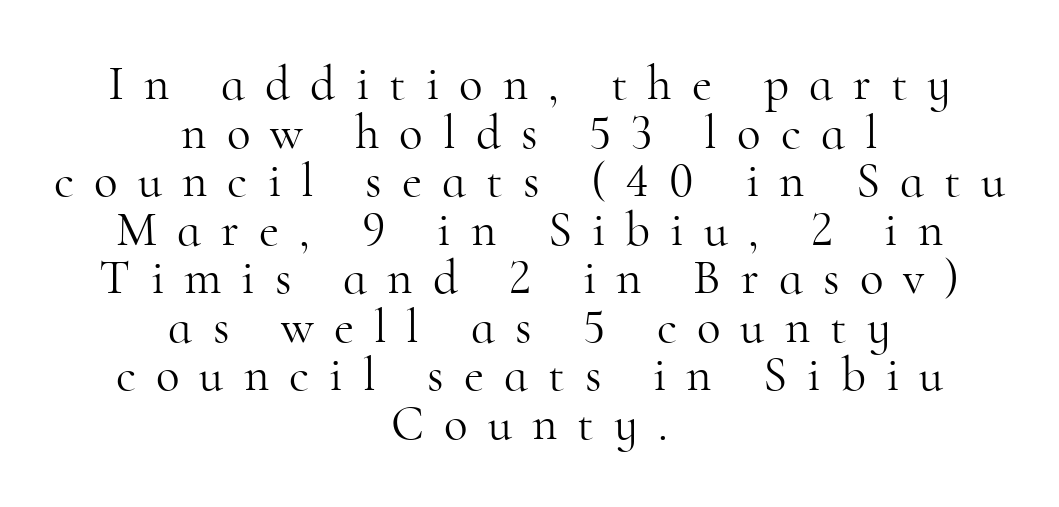
Stroke thickness stays within the range of a standard reading face or lighter. Just letters on the line, the space beneath them empty. Tracking value appears strongly positive — letters spread wide. The typeface chosen for these lines features serifs.
